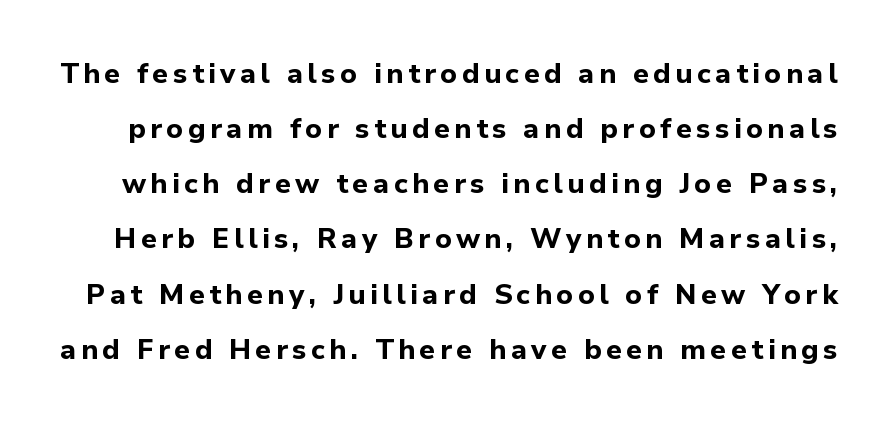
A typesetter would call this leading open, well beyond the default. Nobody drew a line under any word here. What kind of face is this? One without serifs — a sans. Notice how thick the strokes are: this is what a full bold looks like. A typesetter would call this proportional, since set widths differ per character.
